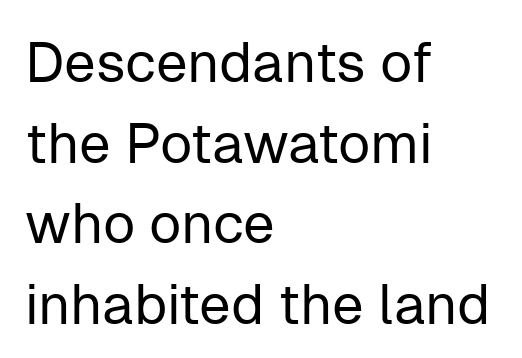
{"serif": "no", "italic": "no", "bold": "no", "weight": "regular", "width": "normal", "stroke_contrast": "low", "x_height": "medium", "monospaced": "no", "underline": "no", "align": "left", "line_spacing": "normal", "line_spacing_ratio": 1.44, "letter_spacing": "normal", "letter_spacing_em": 0.0, "glyph_px": 56}
